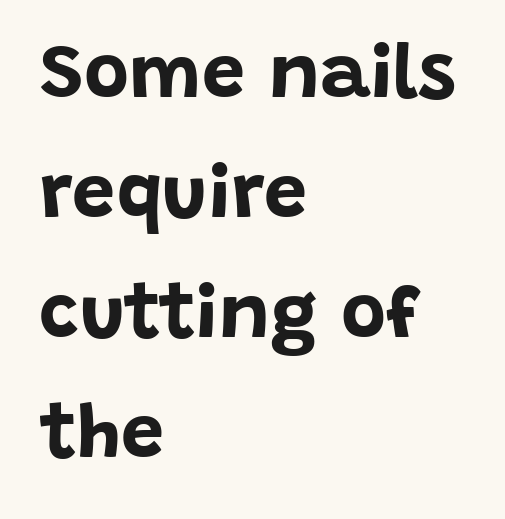
{"serif": "no", "italic": "no", "bold": "yes", "weight": "bold", "width": "normal", "stroke_contrast": "low", "x_height": "large", "monospaced": "no", "underline": "no", "align": "left", "line_spacing": "normal", "line_spacing_ratio": 1.56, "letter_spacing": "normal", "letter_spacing_em": 0.0, "glyph_px": 77}
